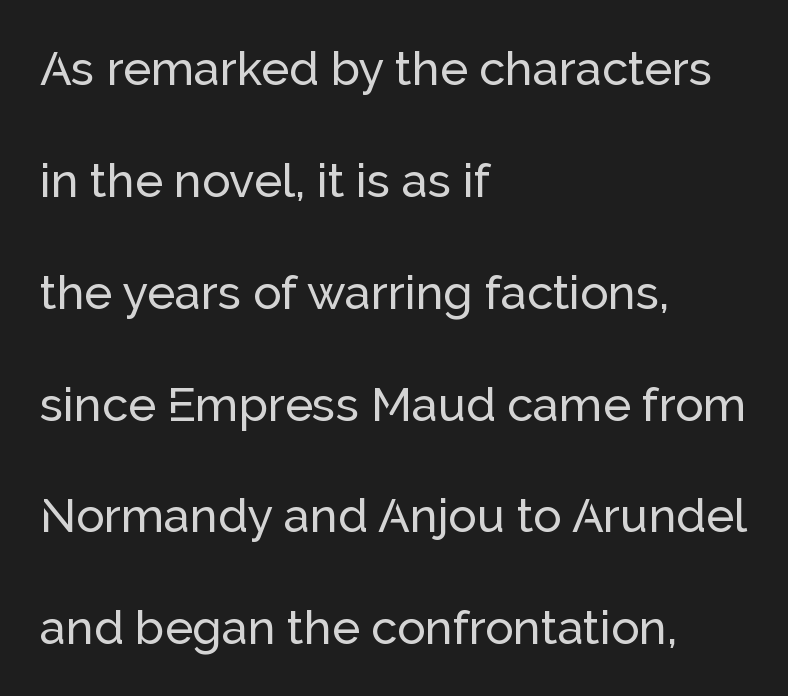
The face used here is proportionally spaced, like ordinary book or web type. Baseline-to-baseline distance is far greater than the letter height. Regarding serifs, this sample does without them. Beneath every word, the page is bare.
